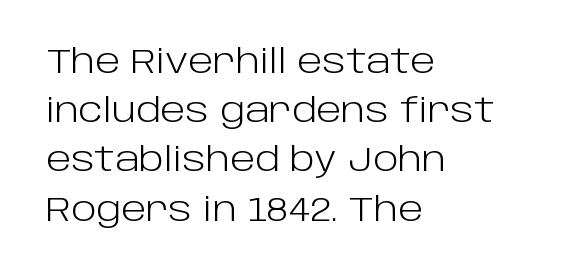
{"serif": "no", "italic": "no", "bold": "no", "weight": "light", "width": "normal", "stroke_contrast": "low", "x_height": "large", "monospaced": "no", "underline": "no", "align": "left", "line_spacing": "normal", "line_spacing_ratio": 1.49, "letter_spacing": "normal", "letter_spacing_em": 0.0, "glyph_px": 33}
